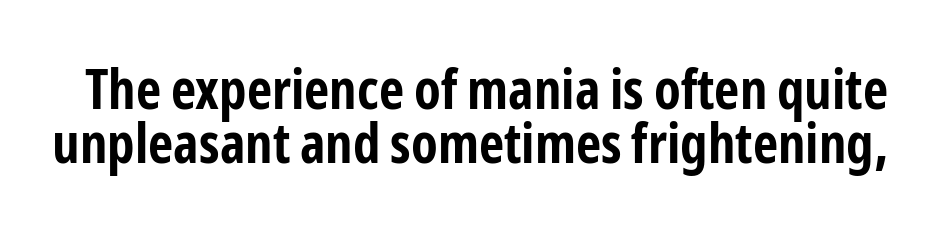
{"serif": "no", "italic": "no", "bold": "yes", "weight": "bold", "width": "condensed", "stroke_contrast": "low", "x_height": "medium", "monospaced": "no", "underline": "no", "line_spacing": "tight", "line_spacing_ratio": 0.98, "letter_spacing": "normal", "letter_spacing_em": 0.0, "glyph_px": 55}
